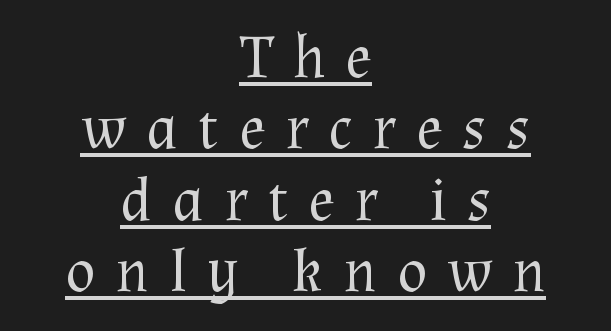
{"italic": "no", "bold": "no", "weight": "regular", "width": "normal", "stroke_contrast": "medium", "x_height": "medium", "monospaced": "no", "underline": "yes", "align": "center", "line_spacing": "tight", "line_spacing_ratio": 1.15, "letter_spacing": "wide", "letter_spacing_em": 0.32, "glyph_px": 62}
